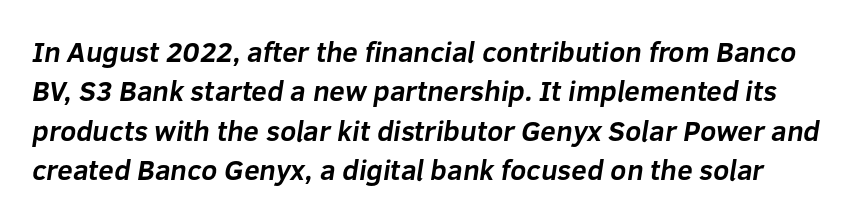
Leading matches the norm, producing a regular column. The type family on display is of the sans-serif kind. The horizontal fit of the characters is conventional and even. Typographic density is high because the face is bold. The face used here is proportionally spaced, like ordinary book or web type.
